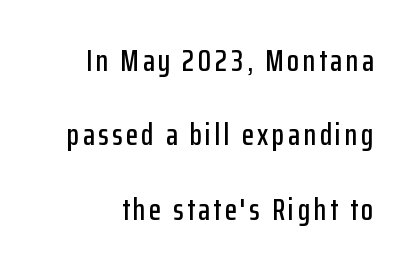
Q: Is the text italic (slanted)? A: No, it is upright.
Q: Is the typeface a serif or a sans-serif typeface? A: Sans-serif.
Q: Is the text underlined? A: No.
Q: How is the paragraph aligned? A: Right-aligned.
Q: Is the spacing between lines tight, normal or loose? A: Loose.
Q: Width (condensed, normal, or wide)? A: Condensed.
Q: Stroke contrast? A: Low.
Q: x-height? A: Medium.
Q: Monospaced? A: No.
